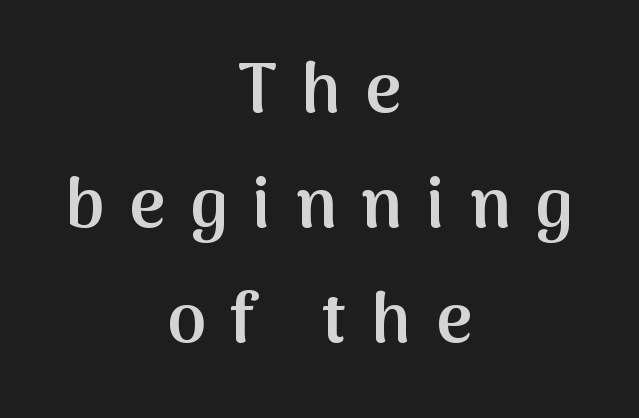
Type style note: lacks serifs. The rendering uses a moderate line-height, typical for paragraphs. Lines of text with bare space underneath. These lines were composed using upright roman letters. A fair bit of extra ink — the face is semibold, not bold.
